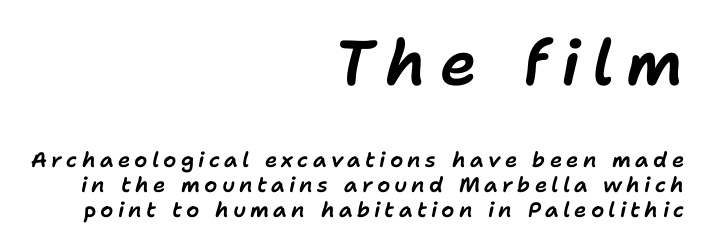
{"italic": "yes", "lean": "right", "slant_degrees": 11, "width": "normal", "stroke_contrast": "low", "x_height": "medium", "monospaced": "no", "underline": "no", "align": "right", "line_spacing_ratio": 1.19, "letter_spacing": "wide", "letter_spacing_em": 0.2, "larger_block": "first", "size_ratio": 3.0, "glyph_px": 63}
